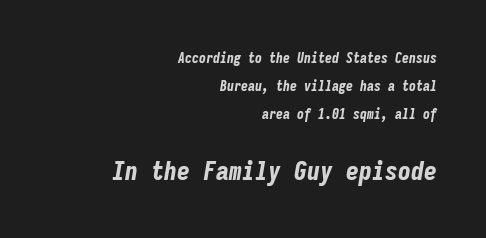
The image shows 26 px bold type, italic (leaning right); set right-aligned, loose line spacing (2.01x), normal letter spacing, not underlined; the second (bottom) block is 1.86x larger.
